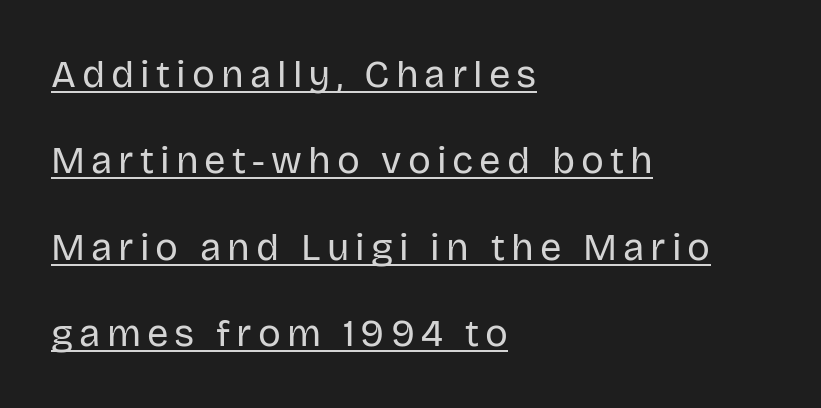
{"serif": "no", "italic": "no", "bold": "no", "weight": "regular", "width": "normal", "stroke_contrast": "low", "x_height": "large", "monospaced": "no", "underline": "yes", "align": "left", "line_spacing": "loose", "line_spacing_ratio": 2.27, "glyph_px": 38}
